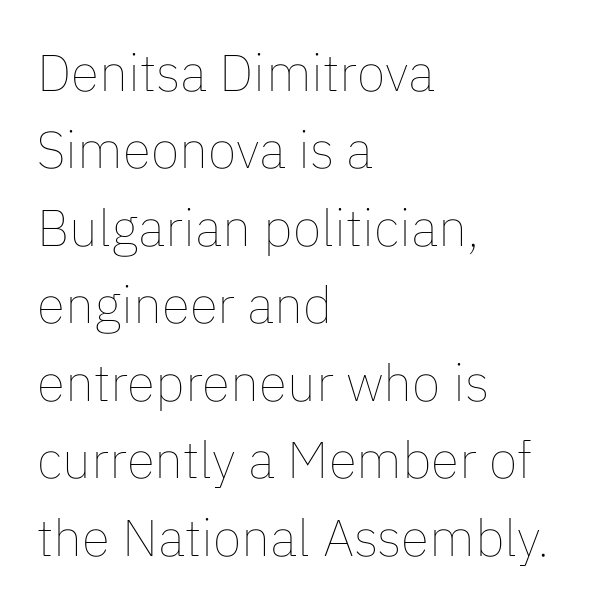
The image shows 52 px thin type, upright; set left-aligned, normal line spacing (1.49x), normal letter spacing, not underlined; low stroke contrast and a medium x-height.
